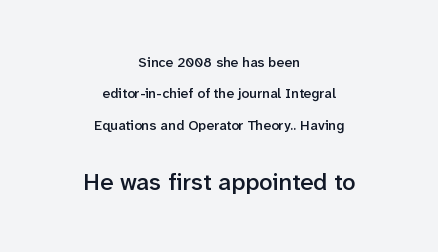
The image shows 24 px text type, upright; set centered, loose line spacing (2.24x), normal letter spacing, not underlined; the second (bottom) block is 1.71x larger.
